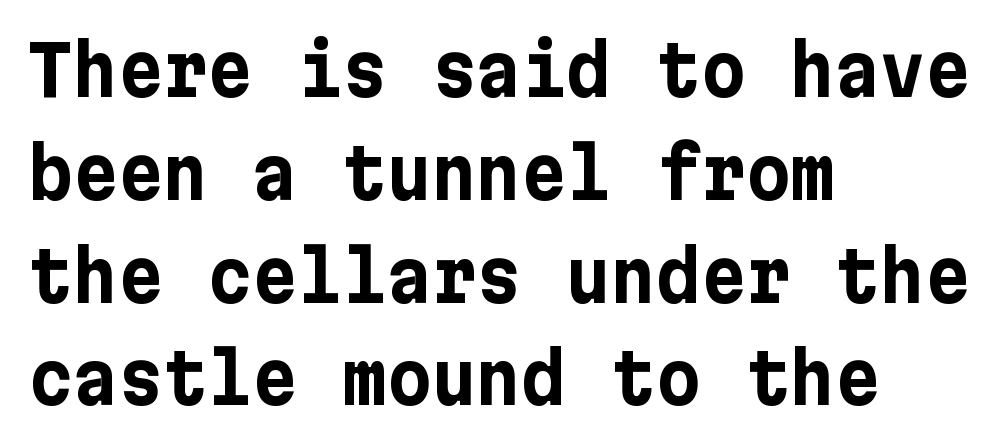
Q: Is the text bold? A: Yes.
Q: Is the text italic (slanted)? A: No, it is upright.
Q: Is the typeface a serif or a sans-serif typeface? A: Sans-serif.
Q: Is the text underlined? A: No.
Q: How is the paragraph aligned? A: Left-aligned.
Q: Is the spacing between letters normal or unusually wide? A: Normal.
Q: Is the spacing between lines tight, normal or loose? A: Normal.
Q: Width (condensed, normal, or wide)? A: Normal.
Q: Stroke contrast? A: Low.
Q: x-height? A: Medium.
